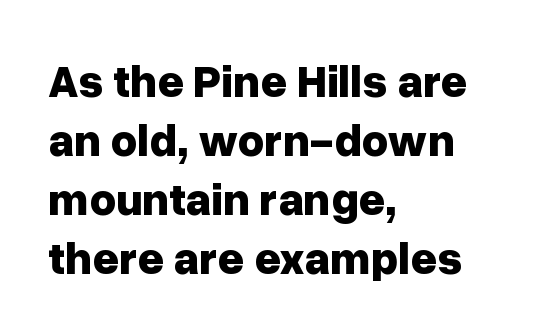
These lines carry a lot of weight — the face is fully bold. The face used here is a sans, in the tradition of grotesques and geometrics. Nope, not italic — everything's standing straight. Line beginnings align vertically; line endings do not. Proportional: the letters do not fall into vertical columns. The block of text has a typical density, with ordinary space between rows.
